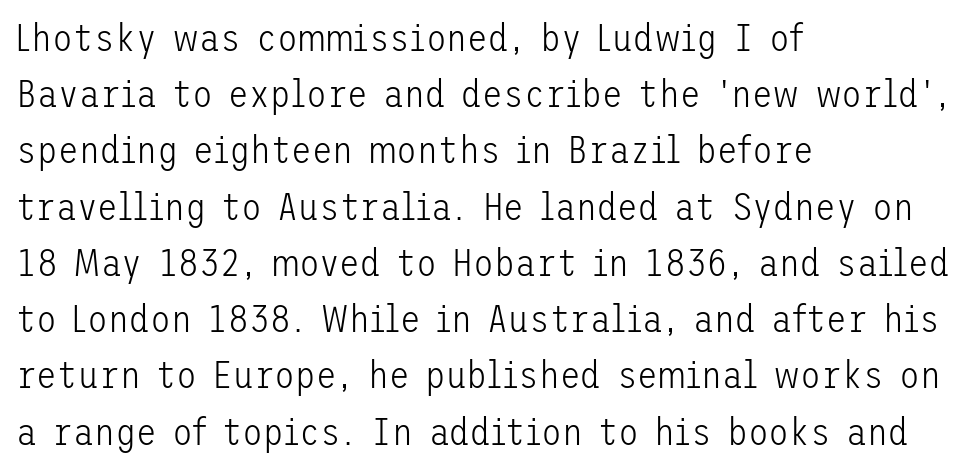
{"serif": "no", "italic": "no", "bold": "no", "weight": "light", "width": "normal", "stroke_contrast": "low", "x_height": "medium", "underline": "no", "align": "left", "line_spacing": "normal", "line_spacing_ratio": 1.48, "letter_spacing": "normal", "letter_spacing_em": 0.0, "glyph_px": 38}
